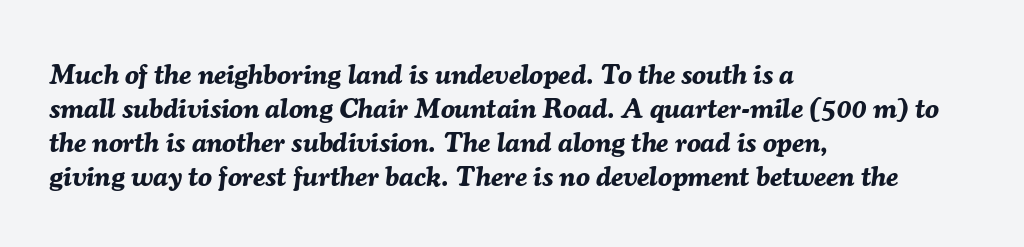
The image shows 28 px bold type, italic (leaning right); set left-aligned, line spacing 1.21x, normal letter spacing, not underlined; medium stroke contrast and a medium x-height.
